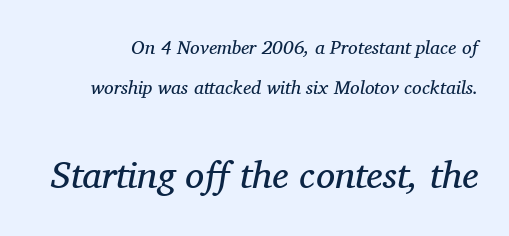
The image shows 38 px regular-weight serif type, italic (leaning right); set loose line spacing (2.12x), normal letter spacing, not underlined; the second (bottom) block is 2.0x larger; medium stroke contrast and a medium x-height.
